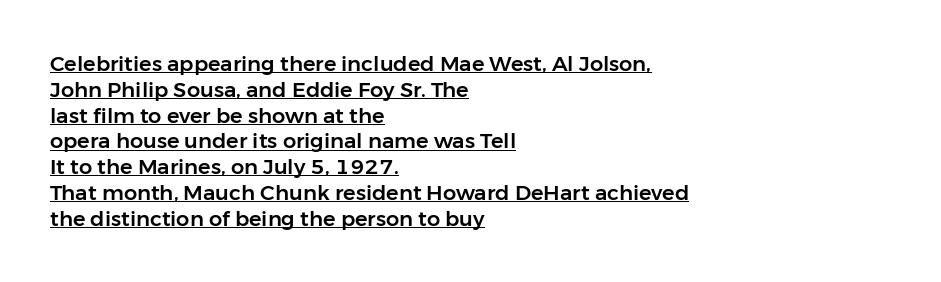
Q: Is the text italic (slanted)? A: No, it is upright.
Q: Is the text underlined? A: Yes.
Q: How is the paragraph aligned? A: Left-aligned.
Q: Is the spacing between letters normal or unusually wide? A: Normal.
